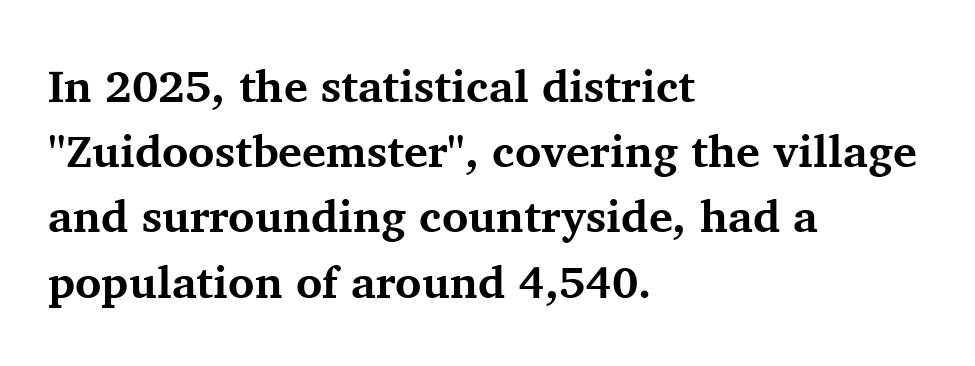
The image shows 45 px bold serif type, upright; set left-aligned, normal line spacing (1.45x), normal letter spacing, not underlined; medium stroke contrast and a medium x-height.
